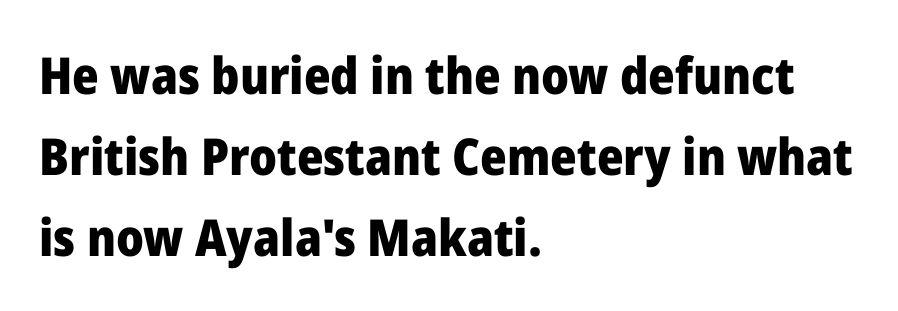
Note the varied advance widths — an 'i' is clearly narrower than an 'm'. The baseline area is clear. Left-aligned paragraph, ragged on the right. This is heavy type, rendered in bold.
